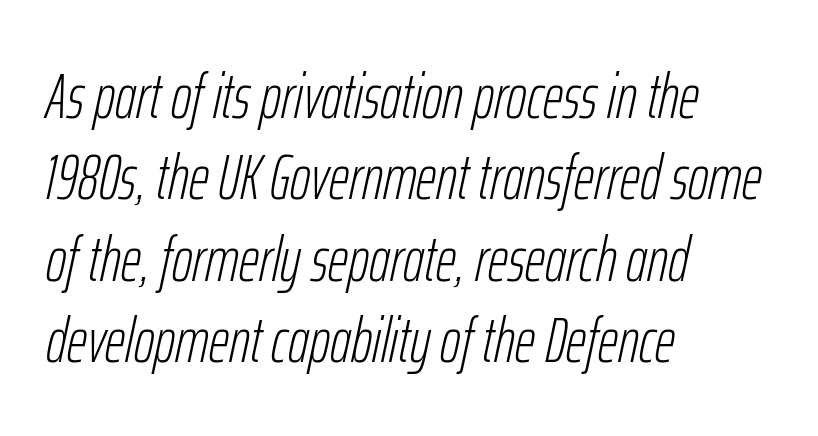
Underlining? Definitely not there. These lines are set flush left with a ragged right edge. The rows are spaced the way most documents space them. This sample has the flowing, uneven cadence of proportional lettering. Glyph-to-glyph distance matches everyday printed text.
